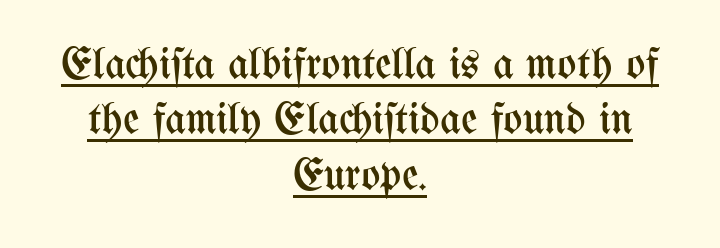
Q: Is the text bold? A: No.
Q: Is the text italic (slanted)? A: No, it is upright.
Q: Is the text underlined? A: Yes.
Q: How is the paragraph aligned? A: Centered.
Q: Is the spacing between letters normal or unusually wide? A: Normal.
Q: Width (condensed, normal, or wide)? A: Condensed.
Q: Stroke contrast? A: Medium.
Q: x-height? A: Medium.
Q: Monospaced? A: No.
